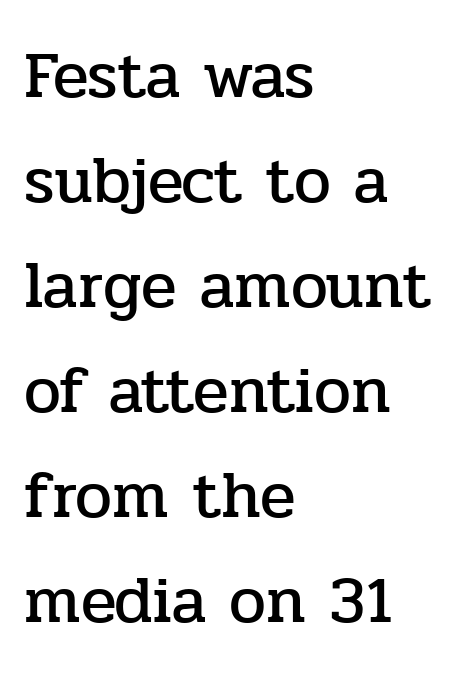
Inter-character spacing is left at the font's built-in metrics. Italic? Not at all — the glyphs are vertical. Note the varied advance widths — an 'i' is clearly narrower than an 'm'. Baseline-to-baseline distance is the conventional proportion of letter height. These lines are composed in type with serifs.
